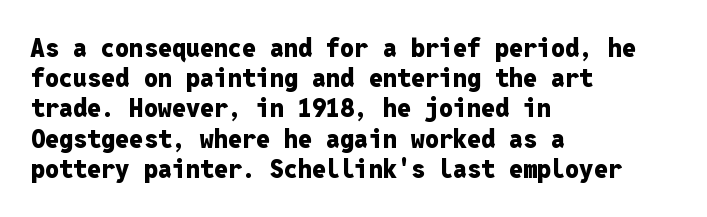
{"italic": "no", "bold": "yes", "underline": "no", "align": "left", "line_spacing_ratio": 1.21, "letter_spacing": "normal", "letter_spacing_em": 0.0, "glyph_px": 25}
